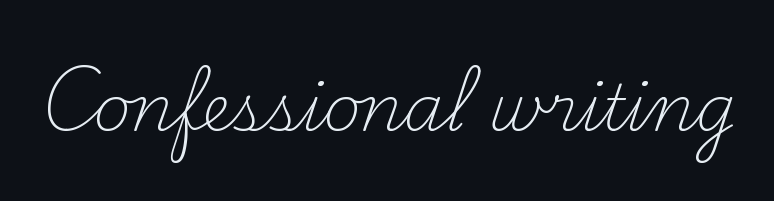
{"bold": "no", "weight": "light", "width": "normal", "stroke_contrast": "medium", "x_height": "small", "monospaced": "no", "underline": "no", "letter_spacing": "normal", "letter_spacing_em": 0.0, "glyph_px": 64}
